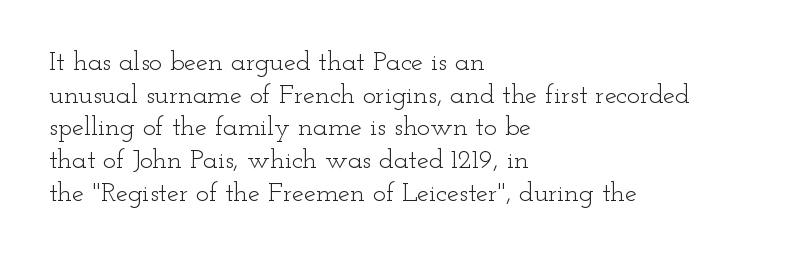
Q: Is the text bold? A: No.
Q: Is the text italic (slanted)? A: No, it is upright.
Q: Is the text underlined? A: No.
Q: How is the paragraph aligned? A: Left-aligned.
Q: Is the spacing between letters normal or unusually wide? A: Normal.
